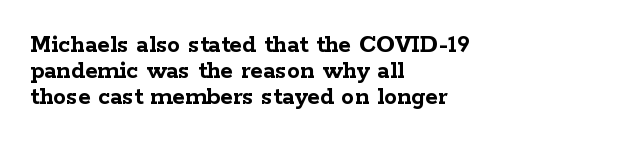
{"italic": "no", "bold": "yes", "underline": "no", "align": "left", "line_spacing": "tight", "line_spacing_ratio": 1.0, "letter_spacing": "normal", "letter_spacing_em": 0.0, "glyph_px": 26}
